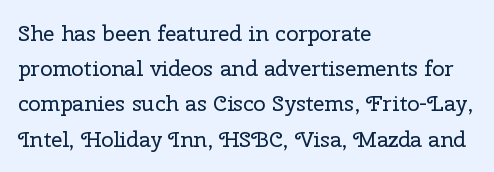
{"italic": "no", "bold": "no", "underline": "no", "align": "left", "line_spacing": "normal", "line_spacing_ratio": 1.6, "letter_spacing": "normal", "letter_spacing_em": 0.0, "glyph_px": 22}
